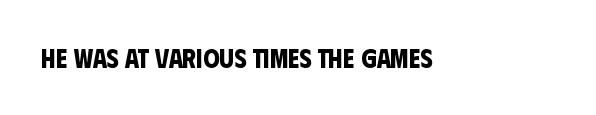
The image shows 26 px bold type; set normal letter spacing, not underlined.
